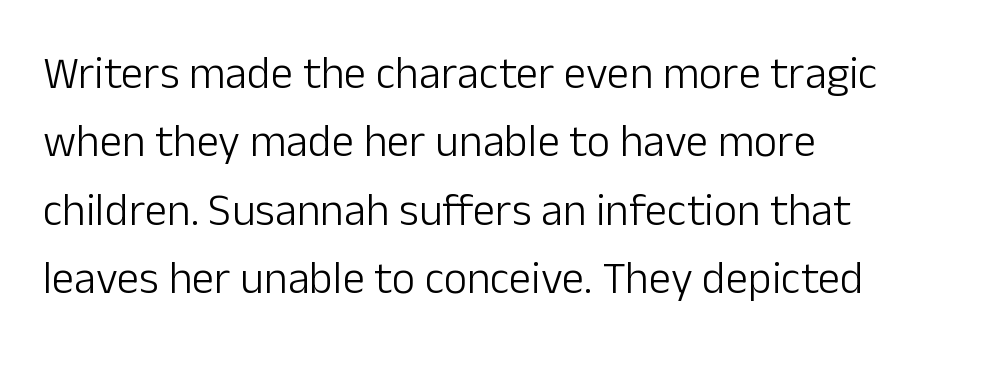
The area under the type is left untouched. A typesetter would call this leading conventional body-copy spacing. Where is the straight margin? On the left. What stands out about the letter spacing? Nothing — it is the standard amount. To sum up the face: it is a sans, with no serifs. Do the letters lean? They stand straight.
